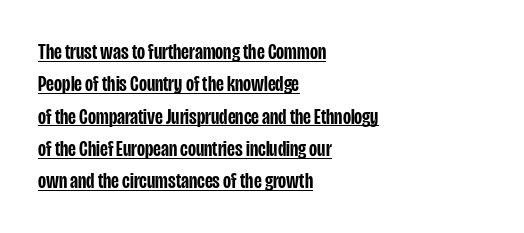
Compared with typical body copy, the letter spacing here is the same. Stroke thickness is moderately raised; the sample reads as semibold. A typesetter would call this leading conventional body-copy spacing. Ordinary non-slanted type is in use. The text block is weighted toward the left margin, trailing off unevenly rightward.
